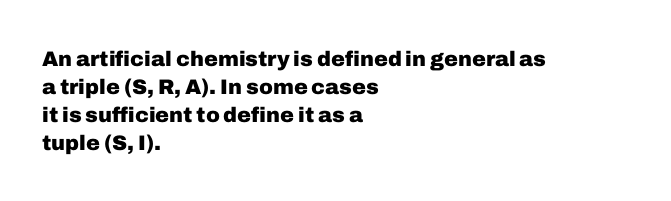
Q: Is the text bold? A: Yes.
Q: Is the text italic (slanted)? A: No, it is upright.
Q: Is the text underlined? A: No.
Q: How is the paragraph aligned? A: Left-aligned.
Q: Is the spacing between letters normal or unusually wide? A: Normal.
Q: Is the spacing between lines tight, normal or loose? A: Normal.
